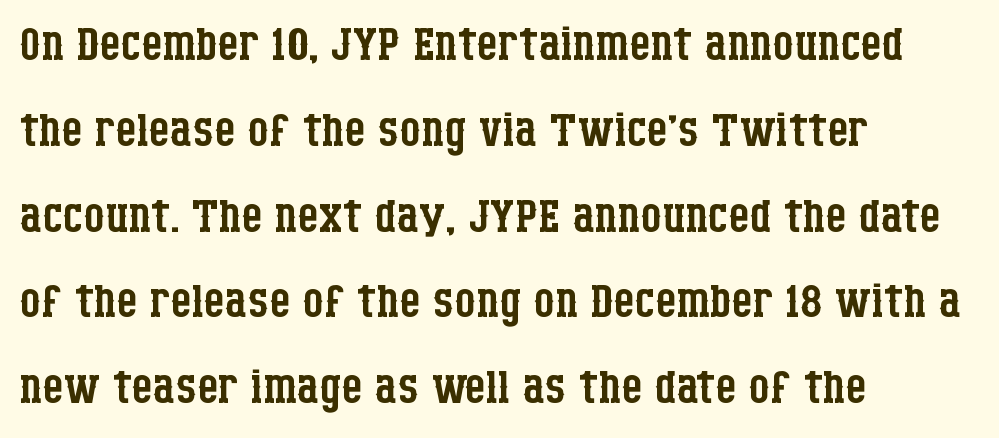
The passage shown is typed in a proportional face where columns would drift. Glyph-to-glyph distance matches everyday printed text. The lines sit at an ordinary, default distance from one another. Are there feet on the stems? There are — it's a serif.
